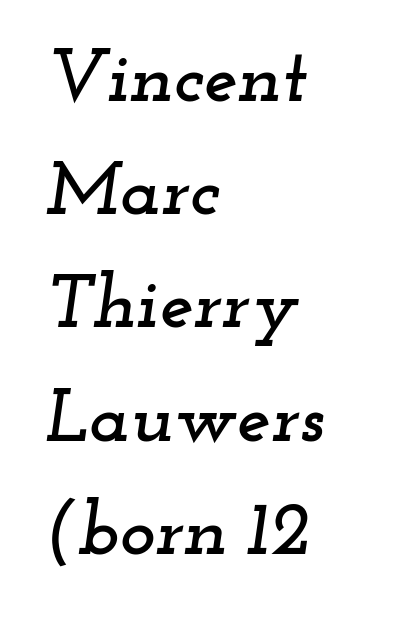
The image shows 76 px wide serif type, italic (leaning right); set left-aligned, normal line spacing (1.49x), normal letter spacing, not underlined; low stroke contrast and a small x-height.
